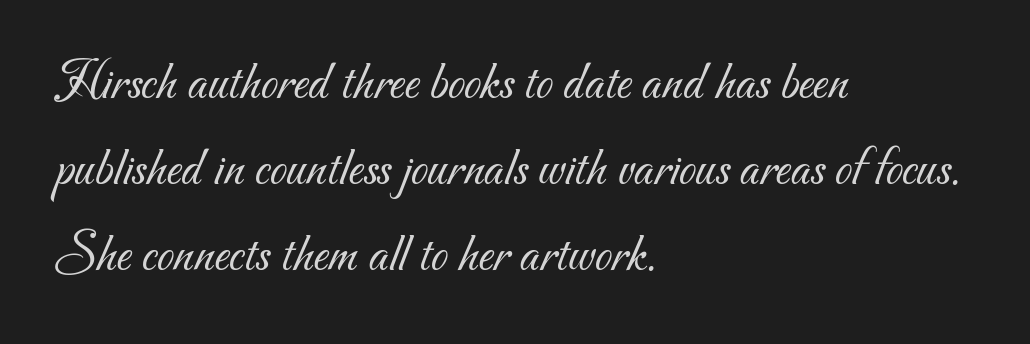
Q: Is the text bold? A: No.
Q: Is the typeface a serif or a sans-serif typeface? A: Sans-serif.
Q: Is the text underlined? A: No.
Q: How is the paragraph aligned? A: Left-aligned.
Q: Is the spacing between letters normal or unusually wide? A: Normal.
Q: Is the spacing between lines tight, normal or loose? A: Normal.
Q: Width (condensed, normal, or wide)? A: Normal.
Q: Stroke contrast? A: Medium.
Q: x-height? A: Small.
Q: Monospaced? A: No.
